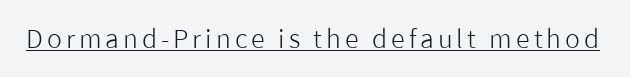
Stems here are at most as thick as an everyday book face. The specimen reads as upright at a glance. Underlining? Definitely there.
